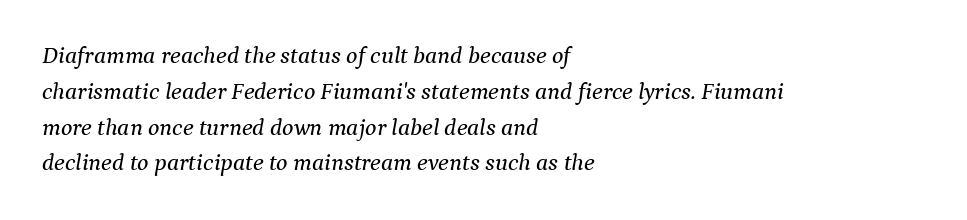
A clean baseline with only descenders dipping below it. Line beginnings align vertically; line endings do not. Vertical spacing — default. Nobody touched the tracking dial on this one. In terms of posture, this sample is oblique.
